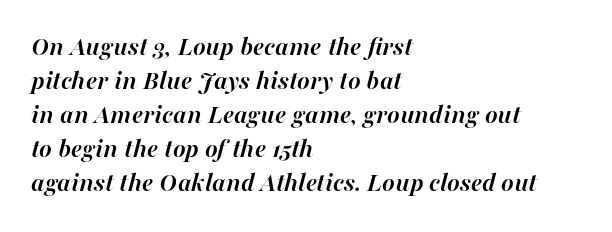
A typesetter would call this zero additional tracking. Plenty of ink on the page — the face is bold. Designer's note — italics engaged. Descenders are the only things crossing below the line.
